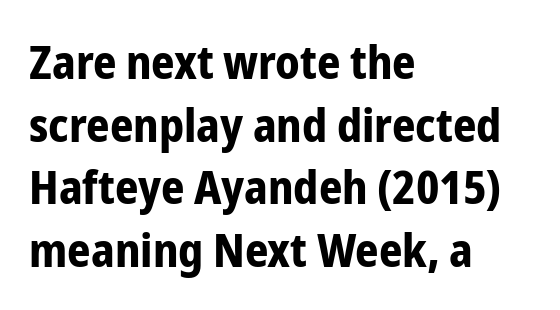
Nobody touched the tracking dial on this one. Teacher's note: observe the even left margin — that is flush-left alignment. A dark, heavy texture on the line: the type is bold. Honestly, the row spacing looks completely unremarkable.
